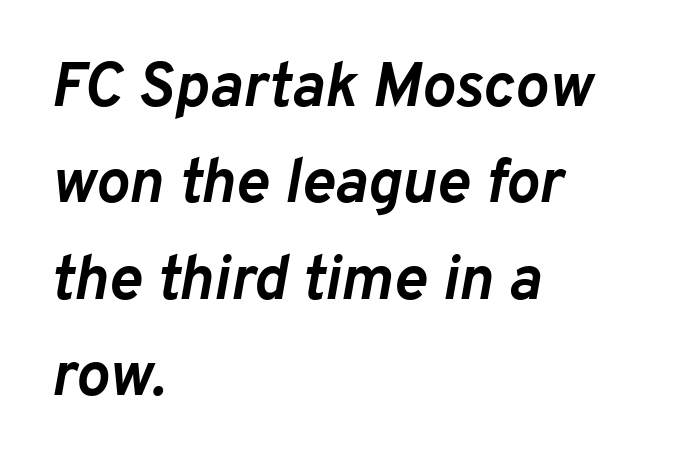
The paragraph shown leans on its left margin. The letters are slanted; this is an italic face. These lines are rendered in a variable-pitch font. Clear beneath every line of the passage. Quick note: interline space is typical. The passage shown has conventional tracking throughout.
